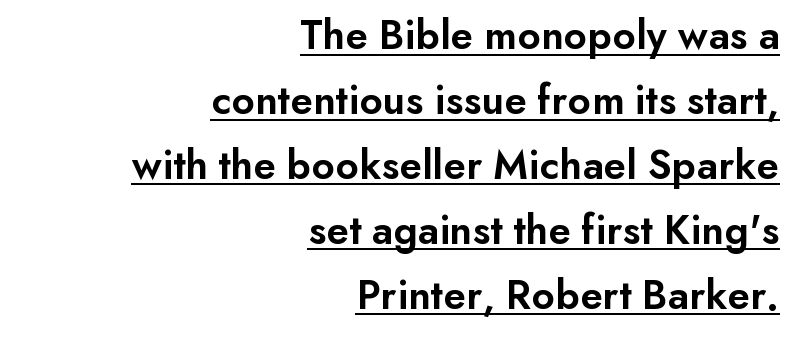
The image shows 43 px semibold sans-serif type, upright; set right-aligned, normal line spacing (1.51x), normal letter spacing, underlined; low stroke contrast and a small x-height.
